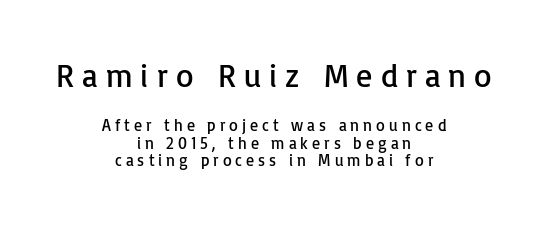
Q: Is the text bold? A: No.
Q: Is the text italic (slanted)? A: No, it is upright.
Q: Is the typeface a serif or a sans-serif typeface? A: Sans-serif.
Q: Is the text underlined? A: No.
Q: How is the paragraph aligned? A: Centered.
Q: Is the spacing between letters normal or unusually wide? A: Unusually wide.
Q: Is the spacing between lines tight, normal or loose? A: Tight.
Q: Which block of text is set in a larger size, the first (top) or the second (bottom)? A: The first (top) one.
Q: Width (condensed, normal, or wide)? A: Normal.
Q: Stroke contrast? A: Low.
Q: x-height? A: Medium.
Q: Monospaced? A: No.
